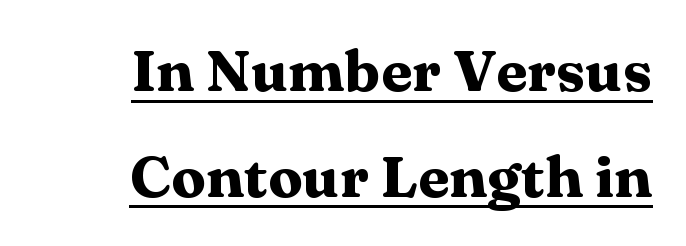
{"serif": "yes", "italic": "no", "bold": "yes", "weight": "heavy", "width": "wide", "stroke_contrast": "medium", "x_height": "medium", "monospaced": "no", "underline": "yes", "align": "right", "line_spacing_ratio": 1.82, "letter_spacing": "normal", "letter_spacing_em": 0.0, "glyph_px": 58}
